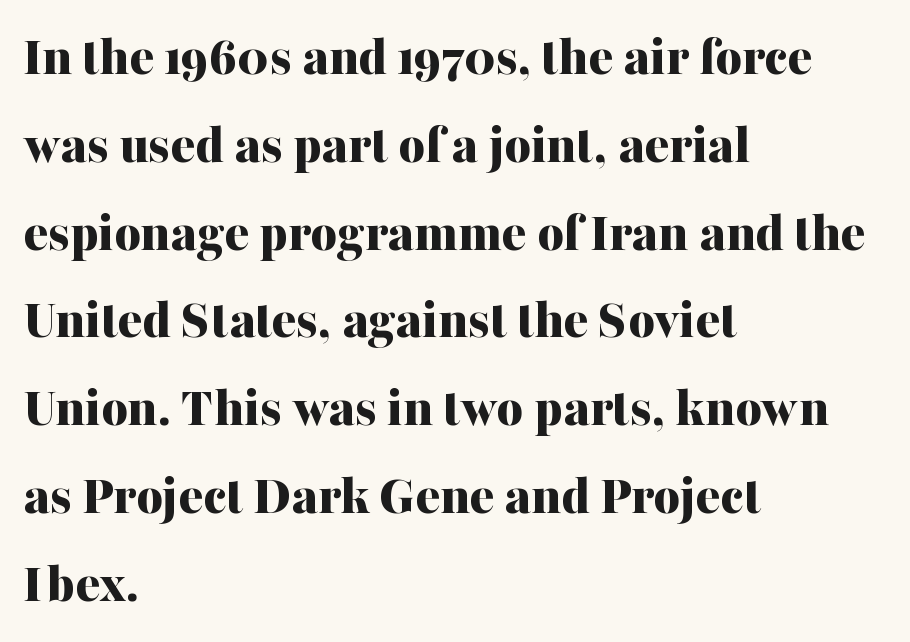
The typeface chosen for these lines features serifs. Descenders hang freely into open space. Notice how thick the strokes are: this is what a full bold looks like. Where is the straight margin? On the left. Each letter keeps its own natural width here, so spacing adapts to shape. The rendering uses a moderate line-height, typical for paragraphs.
